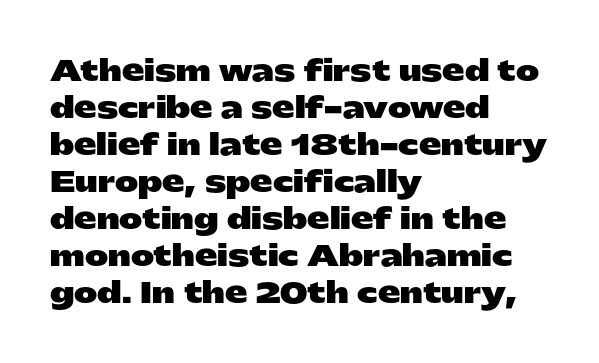
The image shows 28 px heavy, wide sans-serif type, upright; set left-aligned, normal line spacing (1.32x), normal letter spacing, not underlined; low stroke contrast and a medium x-height.
